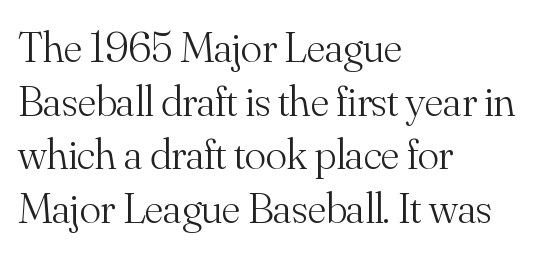
The image shows 44 px light serif type, upright; set left-aligned, line spacing 1.22x, normal letter spacing, not underlined; medium stroke contrast and a small x-height.
